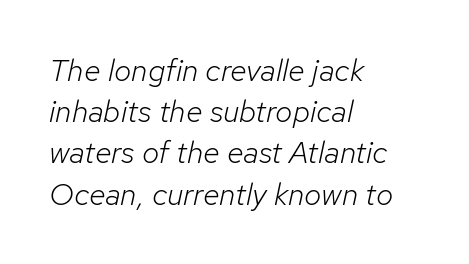
{"italic": "yes", "lean": "right", "slant_degrees": 12, "bold": "no", "weight": "light", "width": "normal", "stroke_contrast": "low", "x_height": "medium", "monospaced": "no", "underline": "no", "align": "left", "line_spacing": "normal", "line_spacing_ratio": 1.33, "letter_spacing": "normal", "letter_spacing_em": 0.0, "glyph_px": 31}
